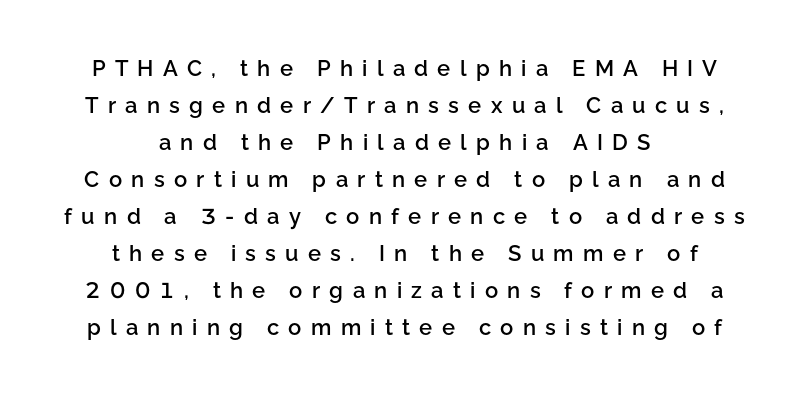
{"italic": "no", "bold": "semi", "underline": "no", "align": "center", "line_spacing": "normal", "line_spacing_ratio": 1.68, "letter_spacing": "wide", "letter_spacing_em": 0.42, "glyph_px": 22}
